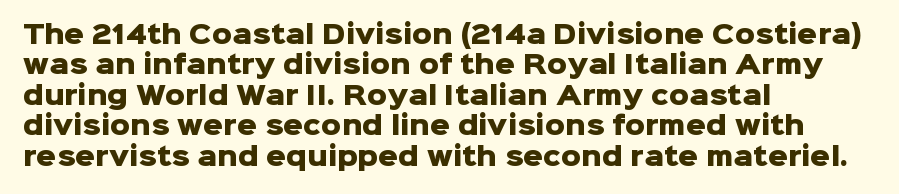
{"italic": "no", "bold": "yes", "underline": "no", "align": "left", "line_spacing_ratio": 1.22, "letter_spacing": "normal", "letter_spacing_em": 0.0, "glyph_px": 25}
